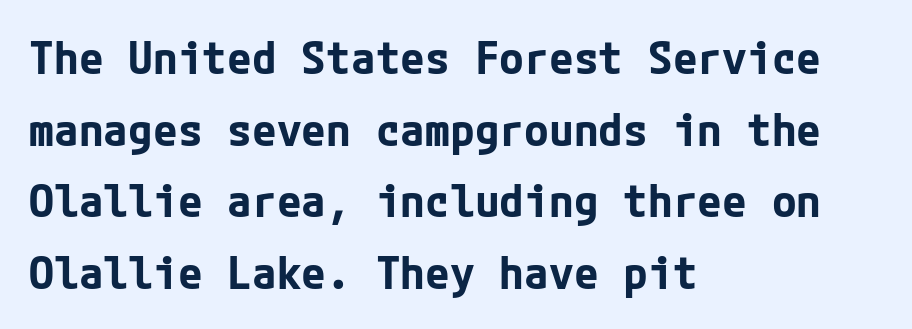
Every row of glyphs begins at an identical x-position on the left. Each letter's strokes conclude bluntly, with no projecting serifs. Strokes here are thick enough to call this a true bold. Nobody touched the tracking dial on this one. Reading down the column, the eye jumps a familiar distance to each next line. The foot of each line stays bare and open.
